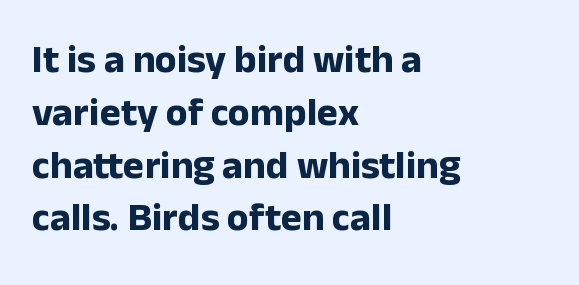
The image shows 40 px bold sans-serif type, upright; set left-aligned, normal line spacing (1.32x), normal letter spacing, not underlined; low stroke contrast and a medium x-height.
